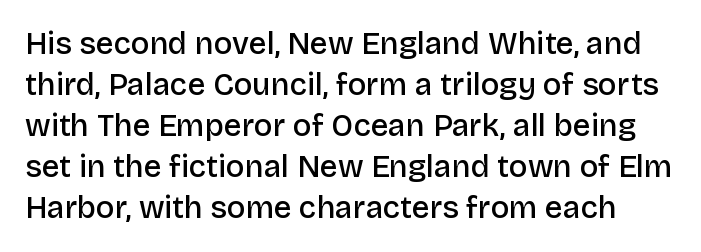
Q: Is the text bold? A: Semi-bold.
Q: Is the text italic (slanted)? A: No, it is upright.
Q: Is the typeface a serif or a sans-serif typeface? A: Sans-serif.
Q: Is the text underlined? A: No.
Q: Is the spacing between letters normal or unusually wide? A: Normal.
Q: Is the spacing between lines tight, normal or loose? A: Normal.
Q: Width (condensed, normal, or wide)? A: Normal.
Q: Stroke contrast? A: Low.
Q: x-height? A: Large.
Q: Monospaced? A: No.
